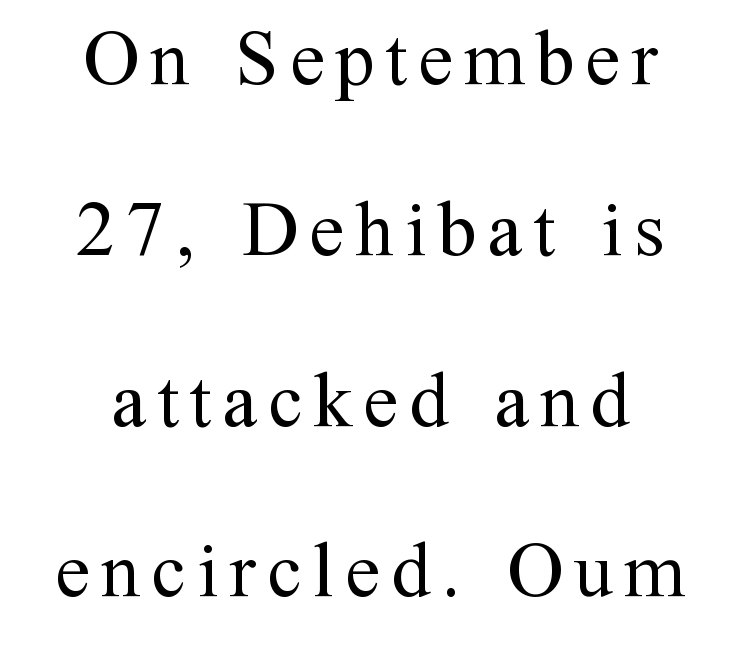
{"serif": "yes", "italic": "no", "bold": "no", "weight": "regular", "width": "normal", "stroke_contrast": "medium", "x_height": "medium", "monospaced": "no", "underline": "no", "align": "center", "line_spacing": "loose", "line_spacing_ratio": 2.19, "glyph_px": 78}
